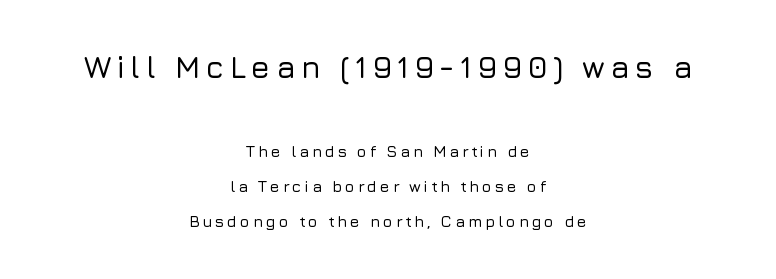
The image shows 31 px sans-serif type, upright; set centered, loose line spacing (2.19x), not underlined; the first (top) block is 1.94x larger; low stroke contrast and a medium x-height.
